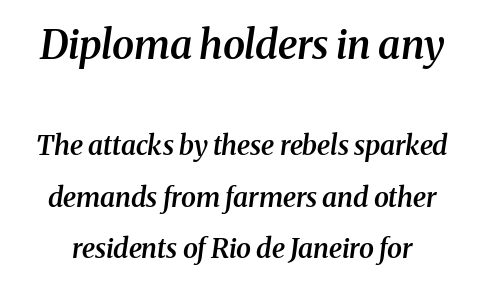
{"serif": "yes", "italic": "yes", "lean": "right", "slant_degrees": 8, "bold": "semi", "weight": "semibold", "width": "normal", "stroke_contrast": "medium", "x_height": "medium", "monospaced": "no", "underline": "no", "line_spacing": "loose", "line_spacing_ratio": 1.92, "letter_spacing": "normal", "letter_spacing_em": 0.0, "larger_block": "first", "size_ratio": 1.48, "glyph_px": 40}
